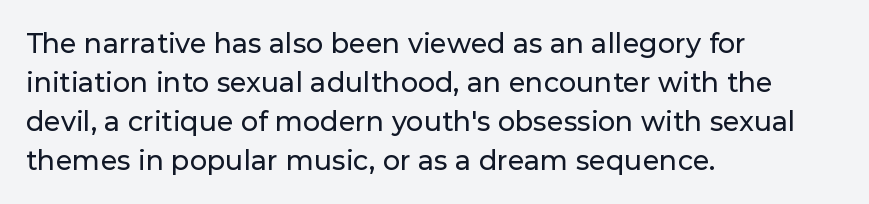
The image shows 27 px text type, upright; set left-aligned, normal line spacing (1.45x), normal letter spacing, not underlined.
